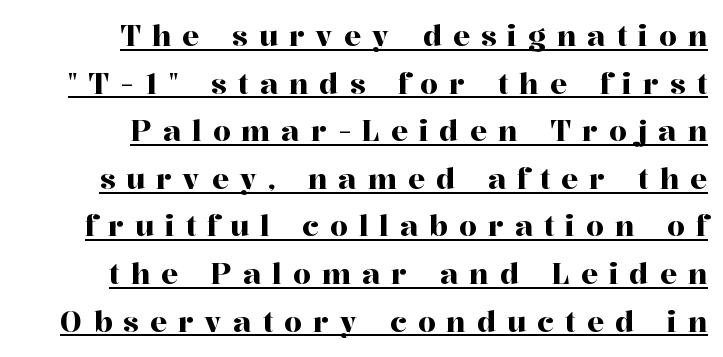
The image shows 28 px serif type, upright; set right-aligned, normal line spacing (1.7x), unusually wide letter spacing (+0.4 em), underlined; high stroke contrast and a medium x-height.
